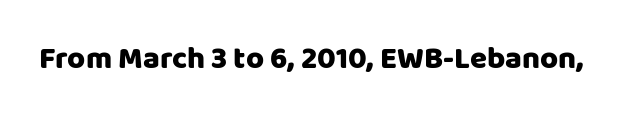
In terms of letterspacing, this is plain default setting. This is sans-serif lettering, the kind often seen on screens and signage. The strip under each line holds only bare page. Think of a printed novel: that variable character pitch is what you see here. Do the letters lean? They stand straight.
